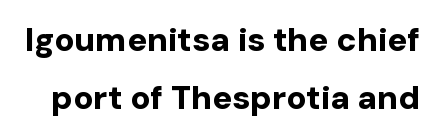
The image shows 33 px bold sans-serif type, upright; set line spacing 1.76x, normal letter spacing, not underlined; low stroke contrast and a medium x-height.
